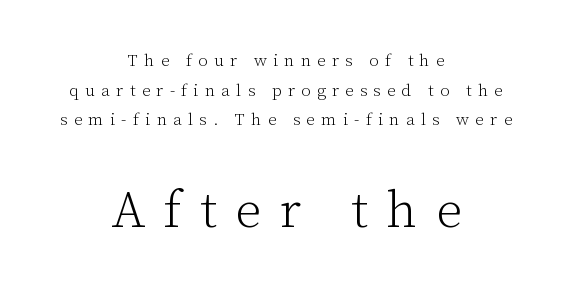
Q: Is the text bold? A: No.
Q: Is the text italic (slanted)? A: No, it is upright.
Q: Is the typeface a serif or a sans-serif typeface? A: Serif.
Q: Is the text underlined? A: No.
Q: How is the paragraph aligned? A: Centered.
Q: Is the spacing between letters normal or unusually wide? A: Unusually wide.
Q: Which block of text is set in a larger size, the first (top) or the second (bottom)? A: The second (bottom) one.
Q: Width (condensed, normal, or wide)? A: Normal.
Q: Stroke contrast? A: Low.
Q: x-height? A: Medium.
Q: Monospaced? A: No.
